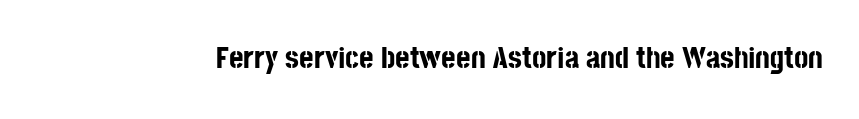
Q: Is the text bold? A: Yes.
Q: Is the text italic (slanted)? A: No, it is upright.
Q: Is the typeface a serif or a sans-serif typeface? A: Sans-serif.
Q: Is the text underlined? A: No.
Q: Is the spacing between letters normal or unusually wide? A: Normal.
Q: Width (condensed, normal, or wide)? A: Condensed.
Q: Stroke contrast? A: Low.
Q: x-height? A: Large.
Q: Monospaced? A: No.
